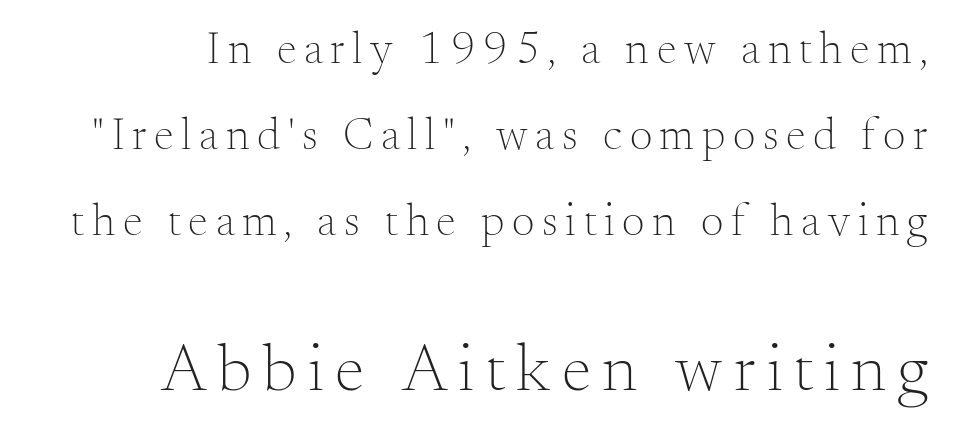
Q: Is the text bold? A: No.
Q: Is the text italic (slanted)? A: No, it is upright.
Q: Is the typeface a serif or a sans-serif typeface? A: Serif.
Q: Is the text underlined? A: No.
Q: Is the spacing between lines tight, normal or loose? A: Loose.
Q: Which block of text is set in a larger size, the first (top) or the second (bottom)? A: The second (bottom) one.
Q: Width (condensed, normal, or wide)? A: Normal.
Q: Stroke contrast? A: Medium.
Q: x-height? A: Small.
Q: Monospaced? A: No.
